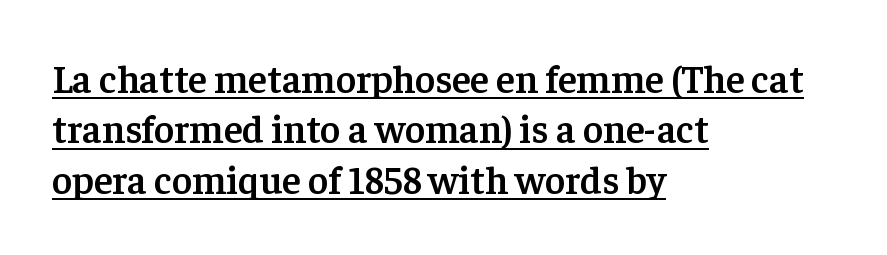
Q: Is the text bold? A: Semi-bold.
Q: Is the text italic (slanted)? A: No, it is upright.
Q: Is the typeface a serif or a sans-serif typeface? A: Serif.
Q: Is the text underlined? A: Yes.
Q: How is the paragraph aligned? A: Left-aligned.
Q: Is the spacing between letters normal or unusually wide? A: Normal.
Q: Is the spacing between lines tight, normal or loose? A: Normal.
Q: Width (condensed, normal, or wide)? A: Normal.
Q: Stroke contrast? A: Low.
Q: x-height? A: Medium.
Q: Monospaced? A: No.
